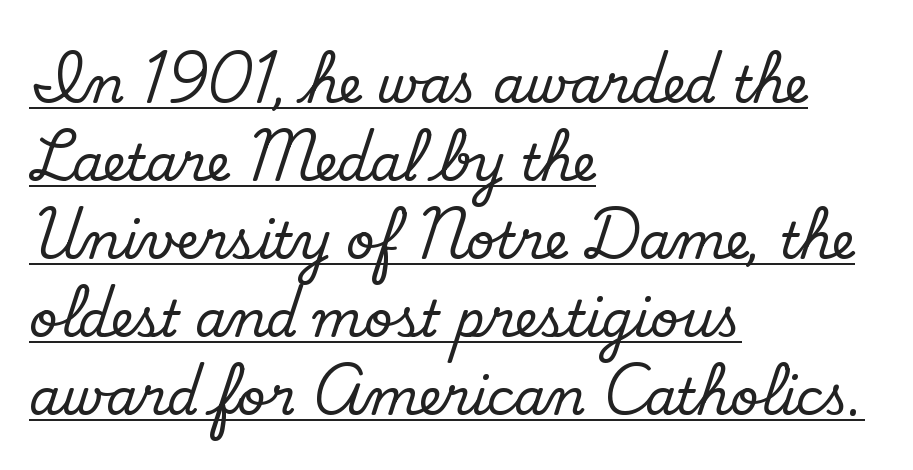
{"serif": "no", "bold": "no", "weight": "regular", "width": "normal", "stroke_contrast": "low", "x_height": "small", "monospaced": "no", "underline": "yes", "align": "left", "line_spacing": "normal", "line_spacing_ratio": 1.56, "letter_spacing": "normal", "letter_spacing_em": 0.0, "glyph_px": 50}
